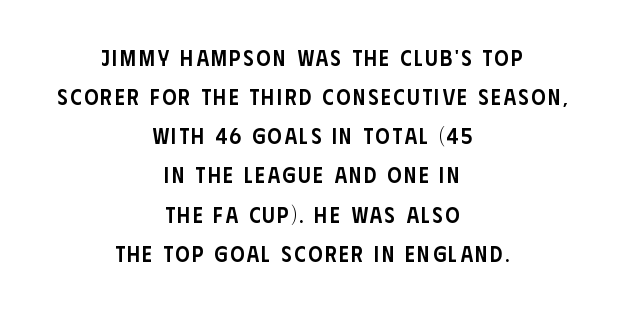
Q: Is the text bold? A: Semi-bold.
Q: Is the text italic (slanted)? A: No, it is upright.
Q: Is the text underlined? A: No.
Q: How is the paragraph aligned? A: Centered.
